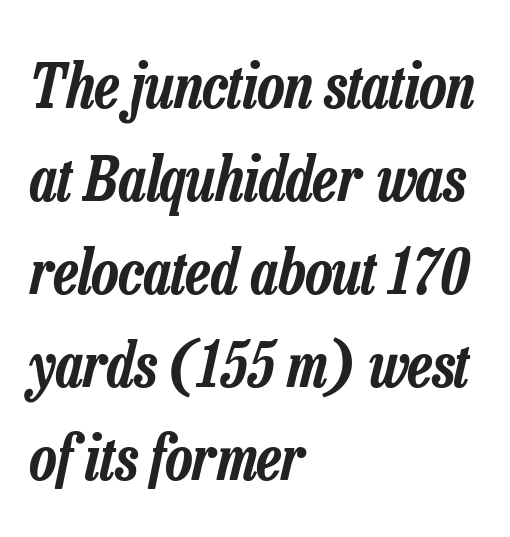
{"italic": "yes", "lean": "right", "slant_degrees": 13, "width": "condensed", "stroke_contrast": "low", "x_height": "medium", "monospaced": "no", "underline": "no", "align": "left", "line_spacing": "normal", "line_spacing_ratio": 1.5, "letter_spacing": "normal", "letter_spacing_em": 0.0, "glyph_px": 62}
